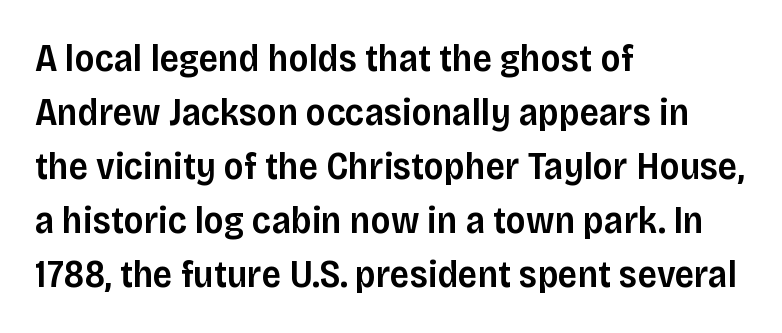
Each letter's strokes conclude bluntly, with no projecting serifs. Horizontal alignment here is leftward, the default for most running prose. Here the designer chose a conventional face with non-uniform glyph widths. What weight is shown? A semibold, between regular and bold.
